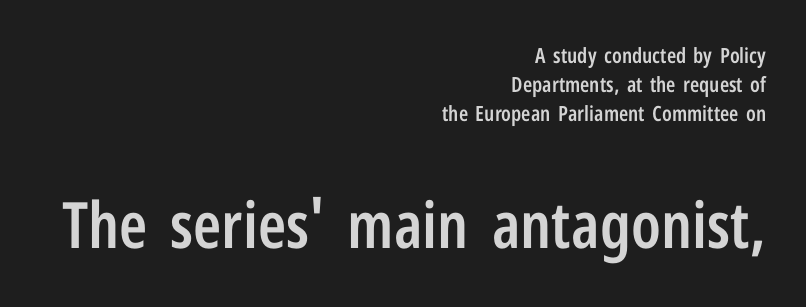
The image shows 64 px semibold, condensed sans-serif type, upright; set right-aligned, normal line spacing (1.39x), normal letter spacing, not underlined; the second (bottom) block is 3.05x larger; low stroke contrast and a medium x-height.
